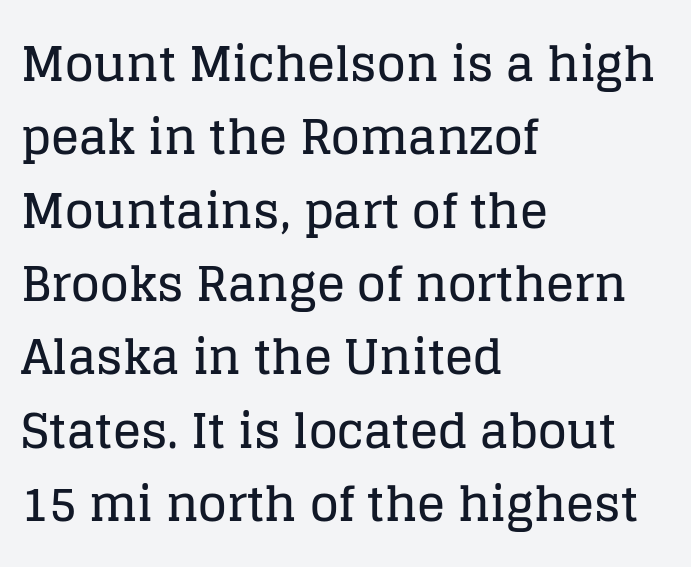
Only glyphs here, with clear space below each row. The leading is moderate, giving the passage an even texture. Posture: upright roman. These lines stack with their left ends in a neat column.
